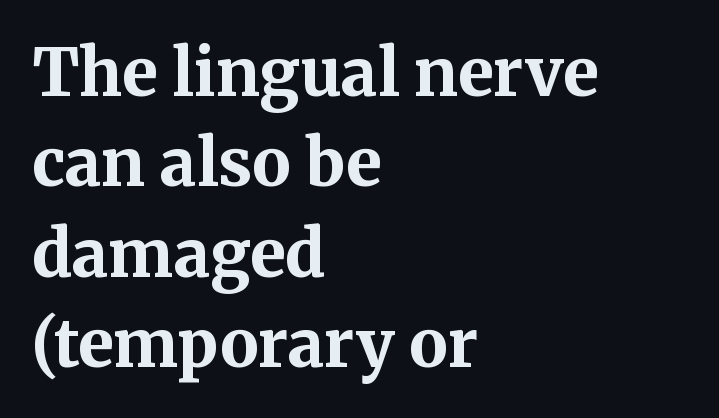
The image shows 65 px bold serif type, upright; set left-aligned, normal line spacing (1.39x), normal letter spacing, not underlined; medium stroke contrast and a medium x-height.
